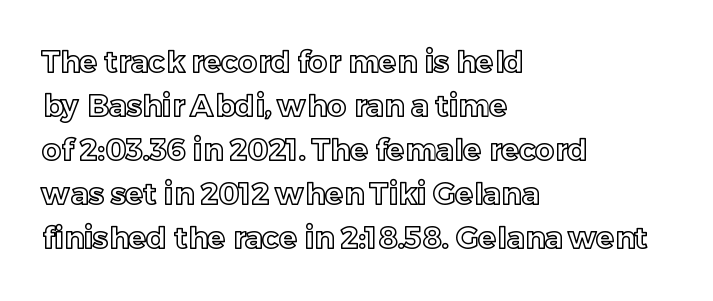
The image shows 30 px text type, upright; set left-aligned, normal line spacing (1.47x), normal letter spacing, not underlined; a medium x-height.
